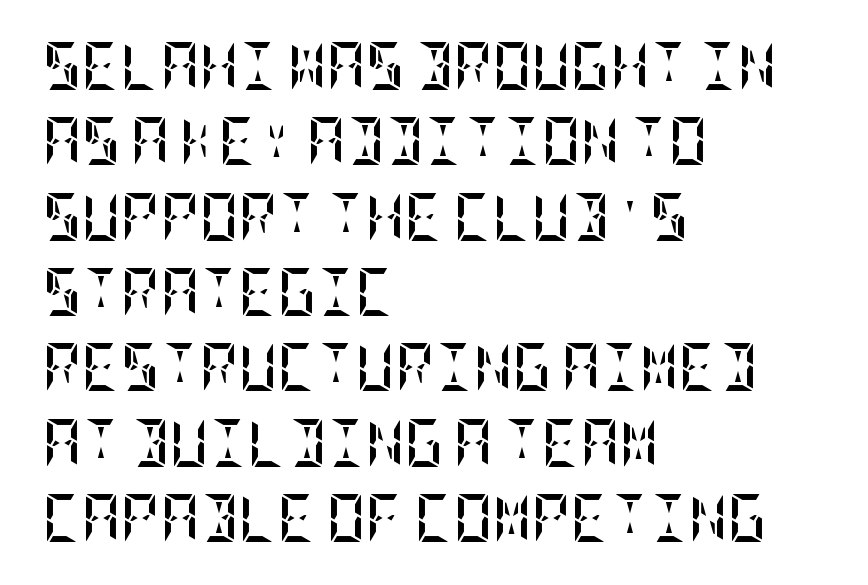
The image shows 48 px semibold, condensed type, upright; set left-aligned, normal line spacing (1.57x), normal letter spacing, not underlined; low stroke contrast and a large x-height.
